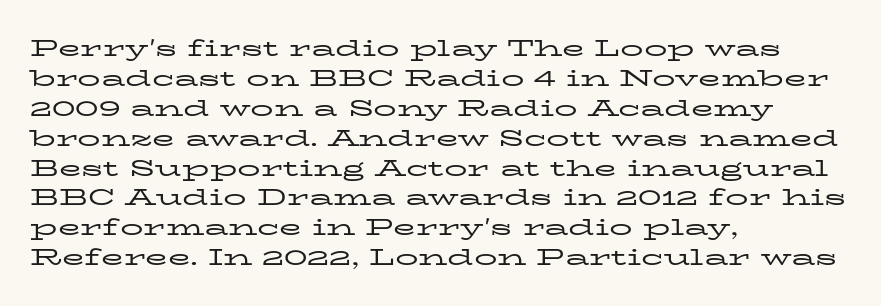
The image shows 23 px text type, upright; set left-aligned, normal line spacing (1.3x), normal letter spacing, not underlined.
